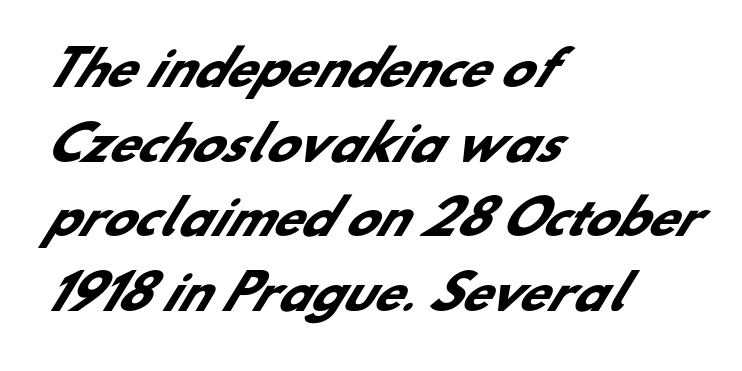
Q: Is the text bold? A: Yes.
Q: Is the typeface a serif or a sans-serif typeface? A: Sans-serif.
Q: Is the text underlined? A: No.
Q: How is the paragraph aligned? A: Left-aligned.
Q: Is the spacing between letters normal or unusually wide? A: Normal.
Q: Is the spacing between lines tight, normal or loose? A: Normal.
Q: Width (condensed, normal, or wide)? A: Normal.
Q: Stroke contrast? A: Low.
Q: x-height? A: Small.
Q: Monospaced? A: No.
